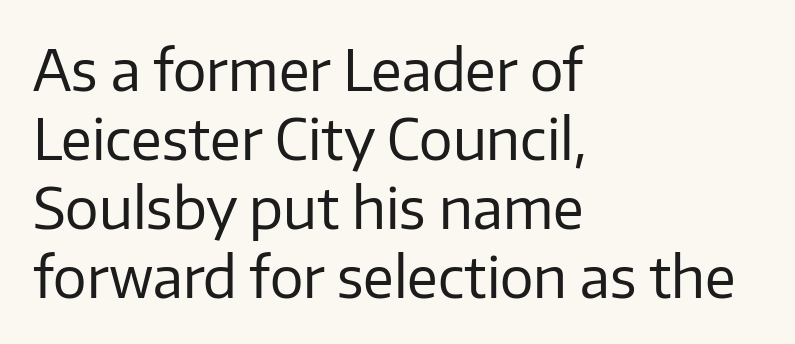
Do the letters lean? They stand straight. Compared with typical body copy, the letter spacing here is the same. Think of a printed novel: that variable character pitch is what you see here. The letterforms sit at book weight or below. If you drew a ruler down the left edge, every line would touch it. Letters rest on an invisible, unmarked baseline.
